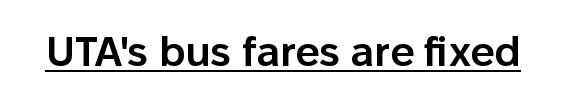
Q: Is the text bold? A: Semi-bold.
Q: Is the text italic (slanted)? A: No, it is upright.
Q: Is the typeface a serif or a sans-serif typeface? A: Sans-serif.
Q: Is the text underlined? A: Yes.
Q: Is the spacing between letters normal or unusually wide? A: Normal.
Q: Width (condensed, normal, or wide)? A: Normal.
Q: Stroke contrast? A: Low.
Q: x-height? A: Medium.
Q: Monospaced? A: No.
